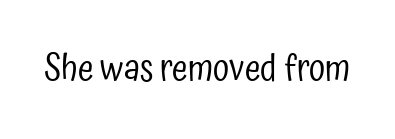
What kind of face is this? One without serifs — a sans. Type without underlining. Unlike italic type, these characters show no tilt at all. Here the glyphs are tracked normally, forming tight word shapes. On a weight scale, this lands at 450 or below. The letters advance in unequal steps, a hallmark of proportional type.
